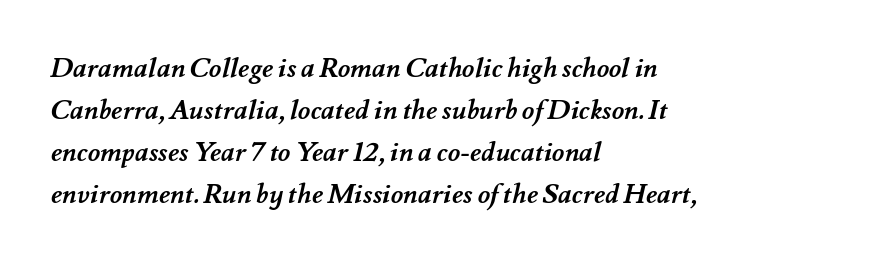
Is the letter spacing exaggerated? No — it looks like the ordinary default. Typesetter's note: full bold, strokes at maximum text heaviness. Leftover space on each line is placed entirely after the last word. The passage shown stacks its lines at a standard gap. Bare-footed words on every line.
